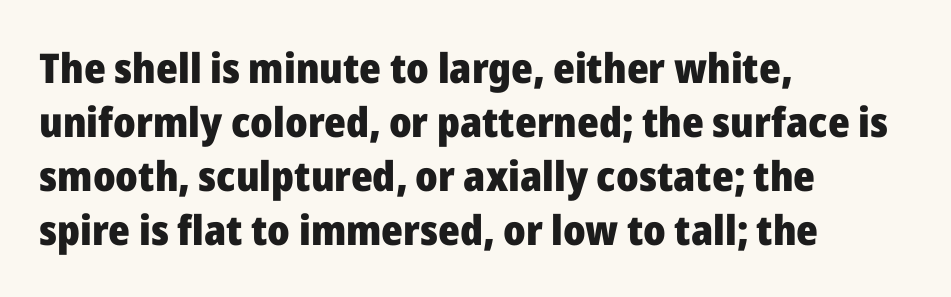
The image shows 41 px heavy sans-serif type, upright; set left-aligned, normal line spacing (1.32x), normal letter spacing, not underlined; low stroke contrast and a medium x-height.
